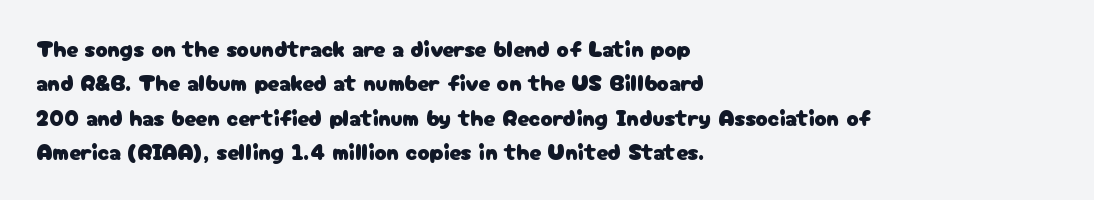
The image shows 23 px text type, upright; set left-aligned, normal line spacing (1.5x), normal letter spacing, not underlined.
